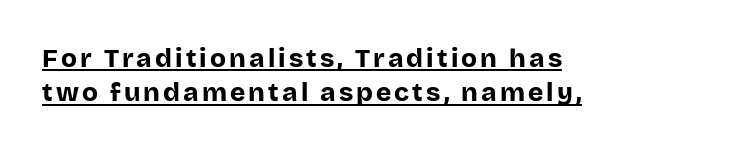
The image shows 26 px bold type, upright; set left-aligned, normal line spacing (1.32x), underlined.
